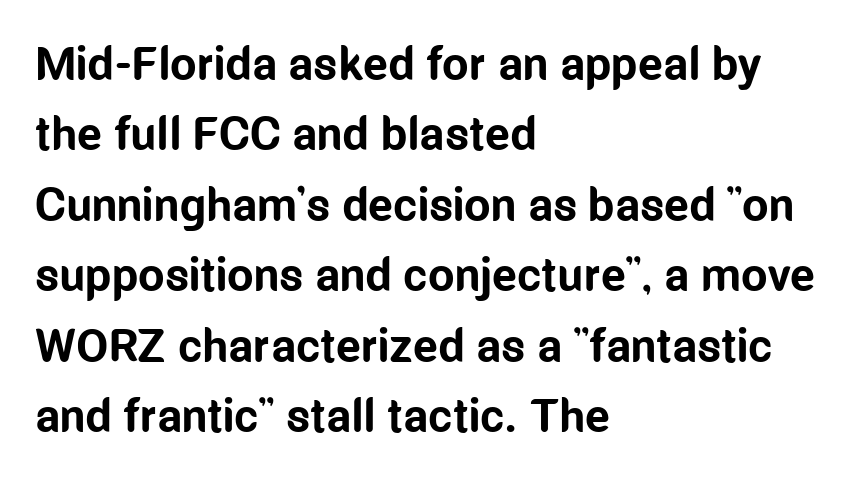
The axis of the letterforms is exactly vertical. How are the letters spaced? Ordinarily, with no added tracking. Successive baselines arrive at the customary interval. Varying glyph widths throughout — classic text-font behaviour.
